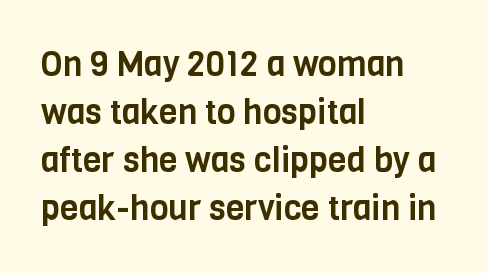
The image shows 34 px condensed sans-serif type, upright; set left-aligned, normal line spacing (1.41x), normal letter spacing, not underlined; low stroke contrast and a large x-height.
